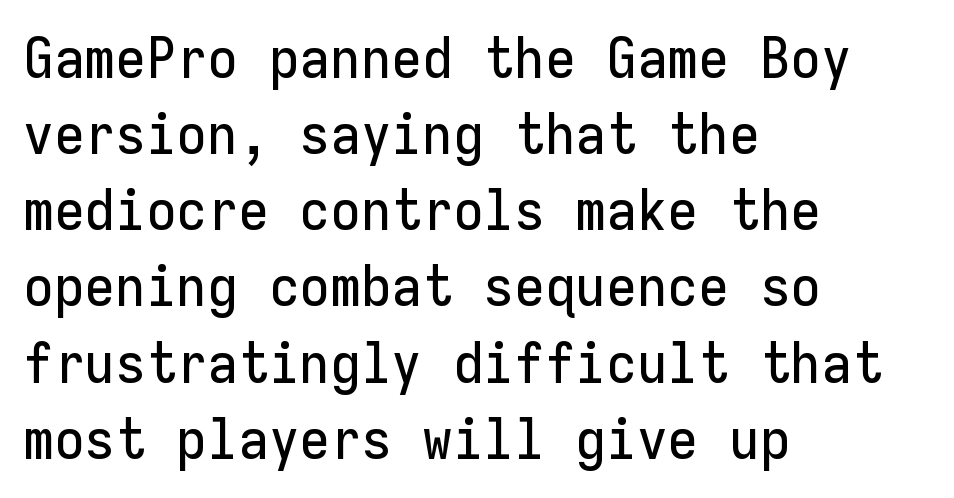
The image shows 56 px sans-serif type, upright, monospaced; set left-aligned, normal line spacing (1.36x), normal letter spacing, not underlined; low stroke contrast and a medium x-height.
